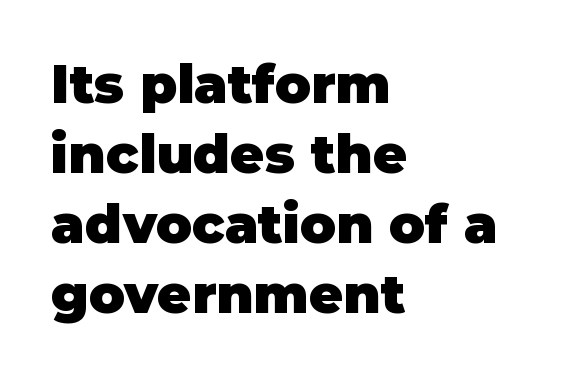
Q: Is the text bold? A: Yes.
Q: Is the text italic (slanted)? A: No, it is upright.
Q: Is the typeface a serif or a sans-serif typeface? A: Sans-serif.
Q: Is the text underlined? A: No.
Q: How is the paragraph aligned? A: Left-aligned.
Q: Is the spacing between letters normal or unusually wide? A: Normal.
Q: Is the spacing between lines tight, normal or loose? A: Normal.
Q: Width (condensed, normal, or wide)? A: Normal.
Q: Stroke contrast? A: Low.
Q: x-height? A: Large.
Q: Monospaced? A: No.
